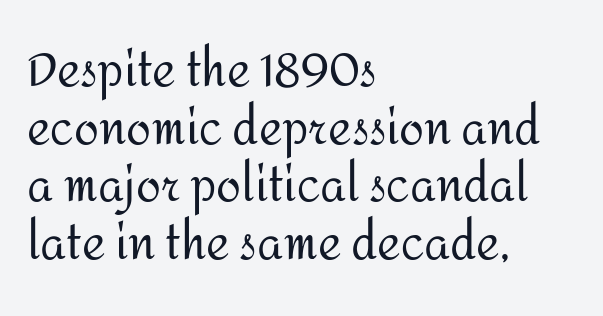
The image shows 45 px regular-weight sans-serif type, upright; set left-aligned, normal line spacing (1.28x), normal letter spacing, not underlined; medium stroke contrast and a medium x-height.
